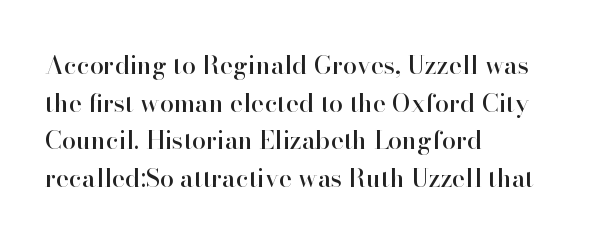
Q: Is the text italic (slanted)? A: No, it is upright.
Q: Is the text underlined? A: No.
Q: How is the paragraph aligned? A: Left-aligned.
Q: Is the spacing between letters normal or unusually wide? A: Normal.
Q: Is the spacing between lines tight, normal or loose? A: Normal.
